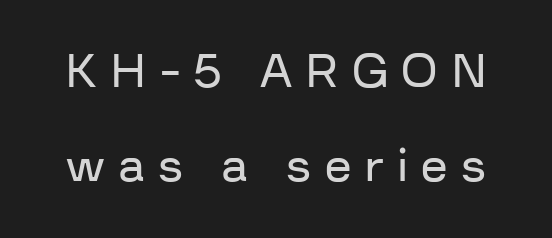
The line-height multiplier appears high, well above default. Words appear elongated and porous because spacing is wide. Plain, unruled lines of type. Each letter's strokes conclude bluntly, with no projecting serifs. You could not count columns in this text — the font is proportionally spaced.
